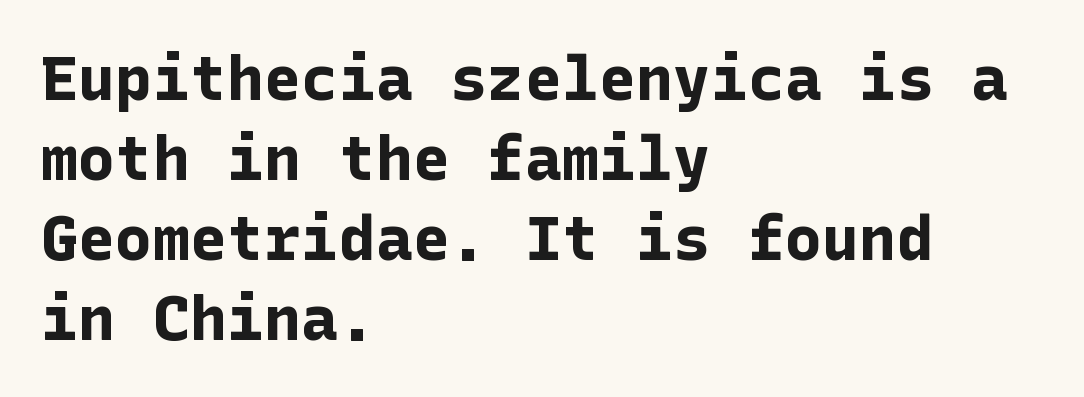
Q: Is the text bold? A: Yes.
Q: Is the text italic (slanted)? A: No, it is upright.
Q: Is the typeface a serif or a sans-serif typeface? A: Sans-serif.
Q: Is the text underlined? A: No.
Q: How is the paragraph aligned? A: Left-aligned.
Q: Is the spacing between letters normal or unusually wide? A: Normal.
Q: Is the spacing between lines tight, normal or loose? A: Normal.
Q: Width (condensed, normal, or wide)? A: Normal.
Q: Stroke contrast? A: Low.
Q: x-height? A: Medium.
